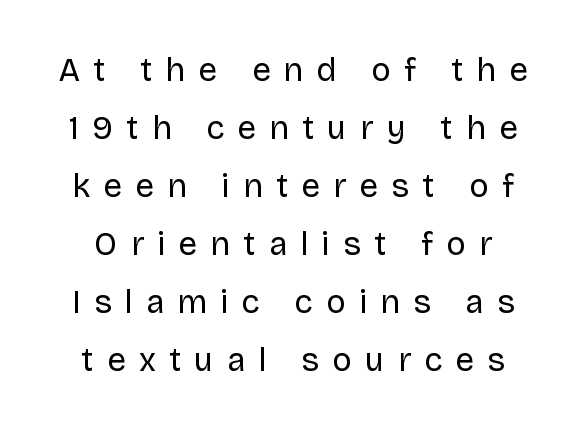
Q: Is the text bold? A: No.
Q: Is the text italic (slanted)? A: No, it is upright.
Q: Is the typeface a serif or a sans-serif typeface? A: Sans-serif.
Q: Is the text underlined? A: No.
Q: Is the spacing between letters normal or unusually wide? A: Unusually wide.
Q: Width (condensed, normal, or wide)? A: Normal.
Q: Stroke contrast? A: Low.
Q: x-height? A: Large.
Q: Monospaced? A: No.
